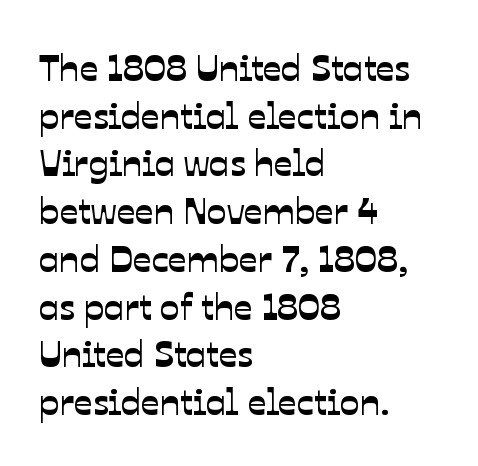
{"serif": "no", "width": "normal", "stroke_contrast": "low", "x_height": "medium", "monospaced": "no", "underline": "no", "align": "left", "line_spacing": "normal", "line_spacing_ratio": 1.29, "letter_spacing": "normal", "letter_spacing_em": 0.0, "glyph_px": 37}
